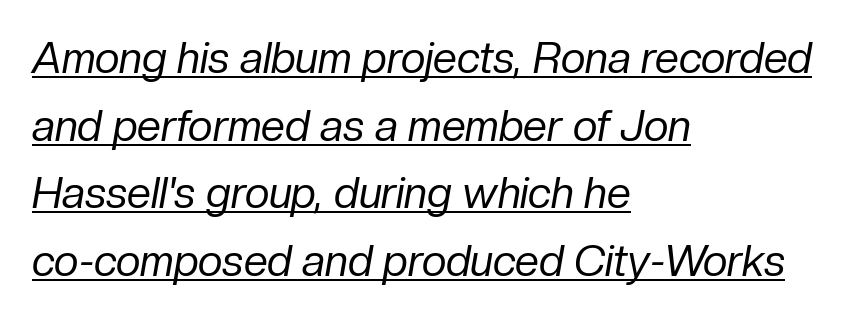
The image shows 43 px regular-weight type, italic (leaning right); set left-aligned, normal line spacing (1.57x), normal letter spacing, underlined; low stroke contrast and a medium x-height.
